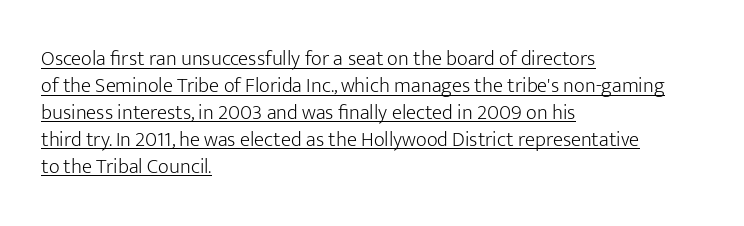
The image shows 21 px text type, upright; set left-aligned, normal line spacing (1.28x), normal letter spacing, underlined.
